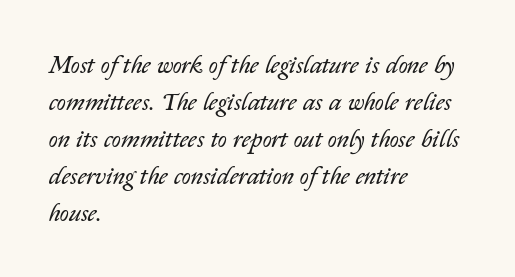
The image shows 25 px text type, italic (leaning right); set left-aligned, normal line spacing (1.48x), normal letter spacing, not underlined.
